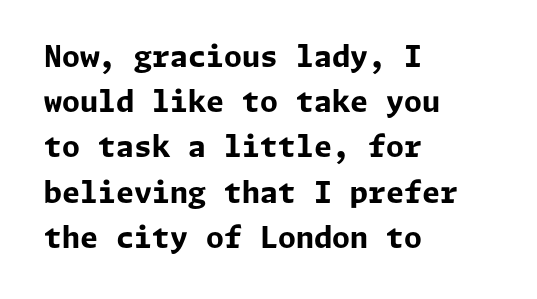
Q: Is the text bold? A: Yes.
Q: Is the text italic (slanted)? A: No, it is upright.
Q: Is the typeface a serif or a sans-serif typeface? A: Sans-serif.
Q: Is the text underlined? A: No.
Q: How is the paragraph aligned? A: Left-aligned.
Q: Is the spacing between letters normal or unusually wide? A: Normal.
Q: Is the spacing between lines tight, normal or loose? A: Normal.
Q: Width (condensed, normal, or wide)? A: Normal.
Q: Stroke contrast? A: Low.
Q: x-height? A: Medium.
